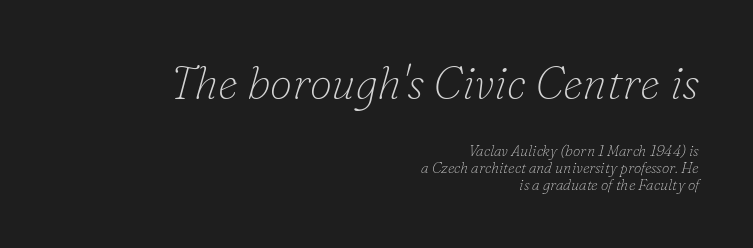
Q: Is the text bold? A: No.
Q: Is the text italic (slanted)? A: Yes, it leans right by about 16 degrees.
Q: Is the typeface a serif or a sans-serif typeface? A: Serif.
Q: Is the text underlined? A: No.
Q: How is the paragraph aligned? A: Right-aligned.
Q: Is the spacing between letters normal or unusually wide? A: Normal.
Q: Is the spacing between lines tight, normal or loose? A: Tight.
Q: Which block of text is set in a larger size, the first (top) or the second (bottom)? A: The first (top) one.
Q: Width (condensed, normal, or wide)? A: Normal.
Q: Stroke contrast? A: Low.
Q: x-height? A: Small.
Q: Monospaced? A: No.
